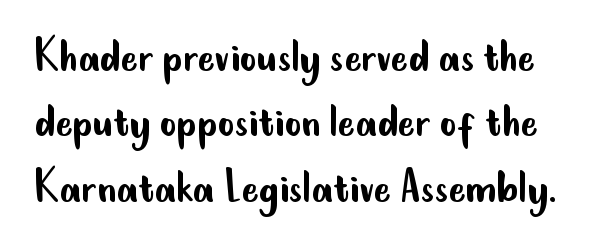
Q: Is the text bold? A: No.
Q: Is the text italic (slanted)? A: No, it is upright.
Q: Is the typeface a serif or a sans-serif typeface? A: Sans-serif.
Q: Is the text underlined? A: No.
Q: Is the spacing between letters normal or unusually wide? A: Normal.
Q: Is the spacing between lines tight, normal or loose? A: Normal.
Q: Width (condensed, normal, or wide)? A: Condensed.
Q: Stroke contrast? A: Low.
Q: x-height? A: Small.
Q: Monospaced? A: No.
